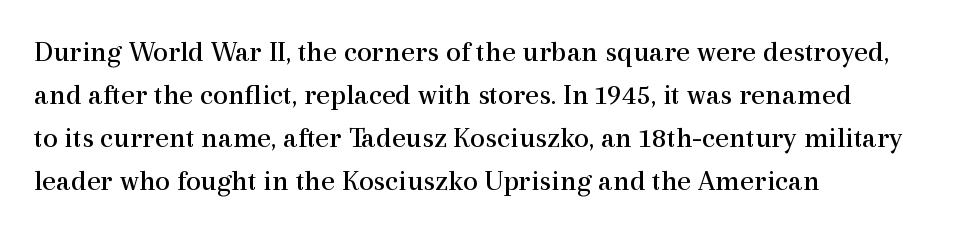
Inter-character spacing is left at the font's built-in metrics. Reading down the column, the eye jumps a familiar distance to each next line. Each letter keeps its own natural width here, so spacing adapts to shape. The ragged edge is on the right, which tells us the setting is flush left.
